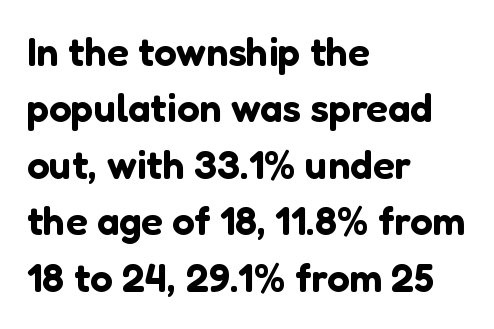
The zone under the glyphs is completely vacant. Baseline-to-baseline distance is the conventional proportion of letter height. A student would call this left alignment; a typographer would say flush left, rag right. Classification — sans serif. No italicization has been applied; the sample stays upright.
